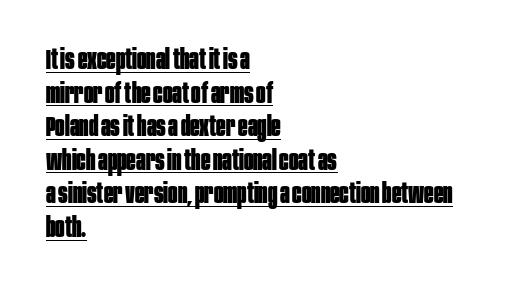
Q: Is the text bold? A: Yes.
Q: Is the text italic (slanted)? A: No, it is upright.
Q: Is the typeface a serif or a sans-serif typeface? A: Sans-serif.
Q: Is the text underlined? A: Yes.
Q: How is the paragraph aligned? A: Left-aligned.
Q: Is the spacing between letters normal or unusually wide? A: Normal.
Q: Width (condensed, normal, or wide)? A: Condensed.
Q: Stroke contrast? A: Low.
Q: x-height? A: Large.
Q: Monospaced? A: No.
